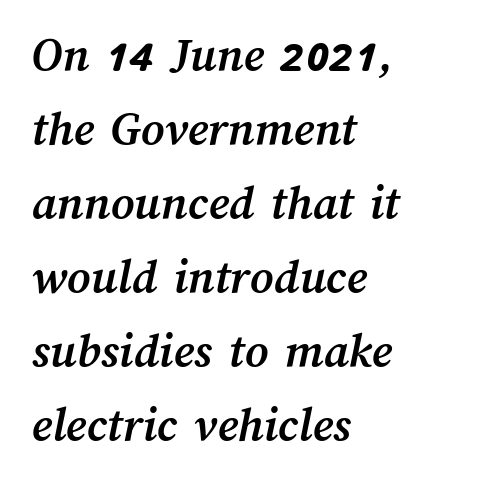
Honestly, the row spacing looks completely unremarkable. Think of a printed novel: that variable character pitch is what you see here. Weight check: bold — yes, fully. How are the letters spaced? Ordinarily, with no added tracking. All the whitespace from short lines collects on the right.
